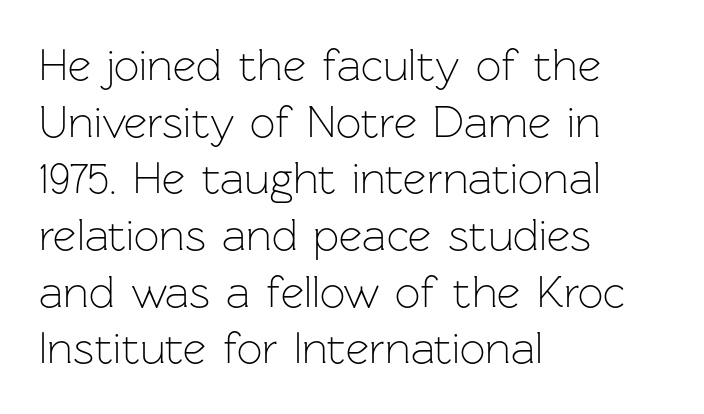
Vertically, the passage feels balanced, rows spaced as you'd expect. Font category for this specimen: sans-serif. In terms of posture, this sample is upright. Nothing heavy about these letters — not bold at all. Here the designer chose a conventional face with non-uniform glyph widths.
